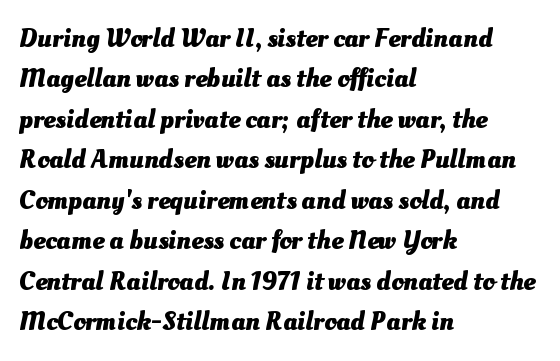
Q: Is the text bold? A: Yes.
Q: Is the text underlined? A: No.
Q: How is the paragraph aligned? A: Left-aligned.
Q: Is the spacing between letters normal or unusually wide? A: Normal.
Q: Is the spacing between lines tight, normal or loose? A: Normal.
